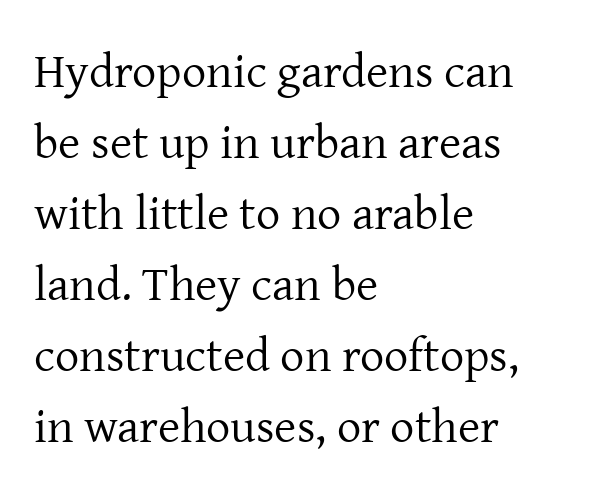
On a weight scale, this lands at 450 or below. All the whitespace from short lines collects on the right. Italic: no, the glyphs are upright roman. Each letter keeps its own natural width here, so spacing adapts to shape. You can tell from the footed stems that serif type was used.
